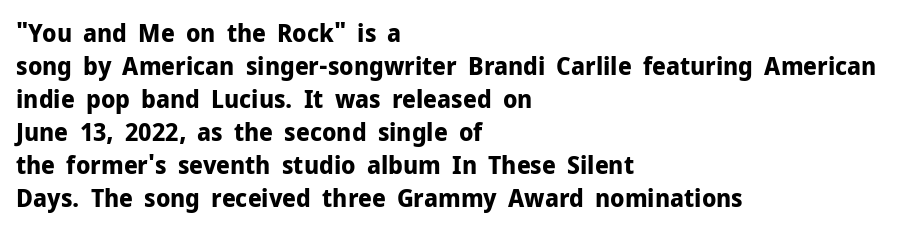
Q: Is the text bold? A: Yes.
Q: Is the text italic (slanted)? A: No, it is upright.
Q: Is the text underlined? A: No.
Q: How is the paragraph aligned? A: Left-aligned.
Q: Is the spacing between letters normal or unusually wide? A: Normal.
Q: Is the spacing between lines tight, normal or loose? A: Normal.
